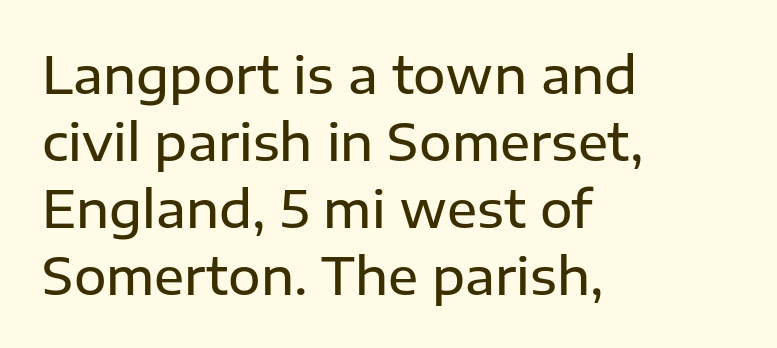
{"serif": "no", "italic": "no", "bold": "semi", "weight": "semibold", "width": "normal", "stroke_contrast": "low", "x_height": "medium", "monospaced": "no", "underline": "no", "align": "left", "line_spacing": "normal", "line_spacing_ratio": 1.34, "letter_spacing": "normal", "letter_spacing_em": 0.0, "glyph_px": 50}
